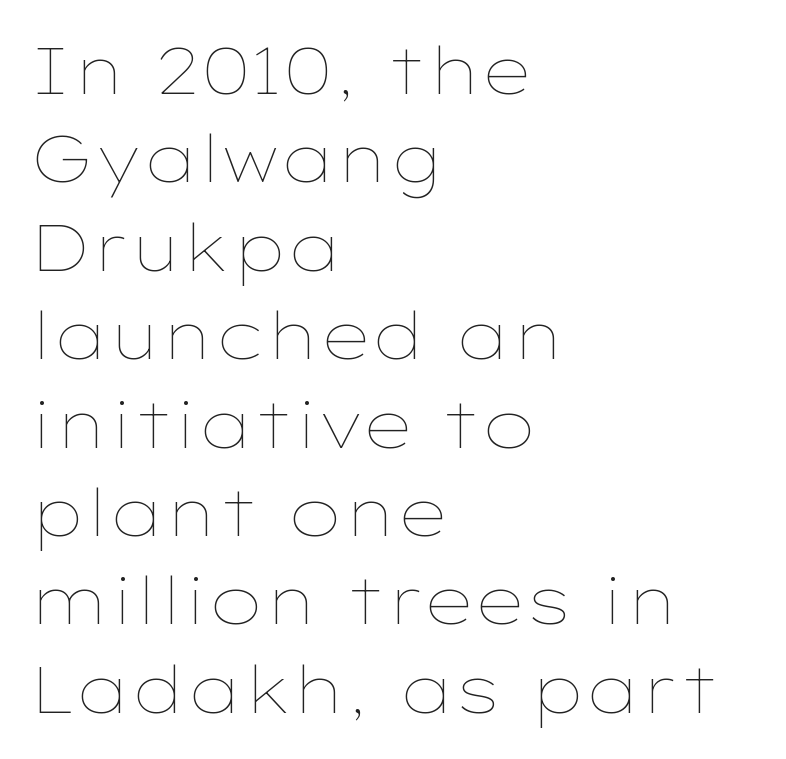
The image shows 65 px thin, wide type, upright; set left-aligned, normal line spacing (1.36x), normal letter spacing, not underlined; low stroke contrast and a medium x-height.
